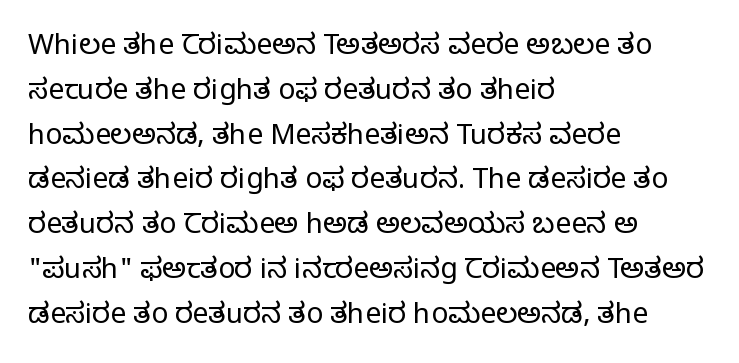
Q: Is the text bold? A: No.
Q: Is the text italic (slanted)? A: No, it is upright.
Q: Is the typeface a serif or a sans-serif typeface? A: Serif.
Q: Is the text underlined? A: No.
Q: How is the paragraph aligned? A: Left-aligned.
Q: Is the spacing between letters normal or unusually wide? A: Normal.
Q: Is the spacing between lines tight, normal or loose? A: Normal.
Q: Width (condensed, normal, or wide)? A: Normal.
Q: Stroke contrast? A: Low.
Q: x-height? A: Large.
Q: Monospaced? A: No.
